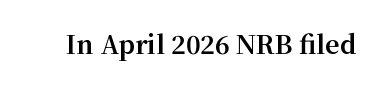
The image shows 25 px bold type, upright; set normal letter spacing, not underlined.
